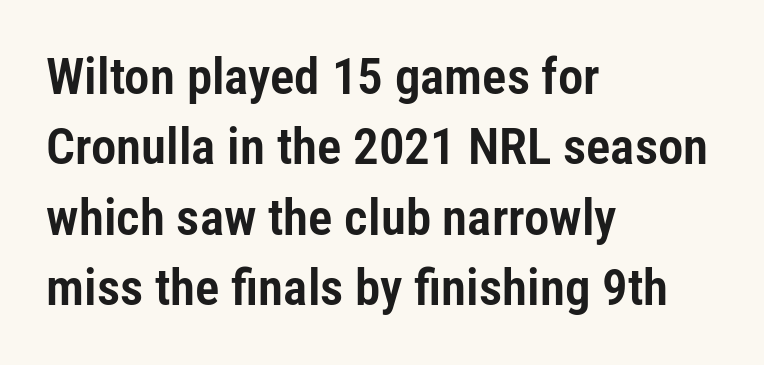
Character widths vary here, with narrow letters taking less room than wide ones. Here the glyphs are tracked normally, forming tight word shapes. The axis of the letterforms is exactly vertical. Notice how descenders clear the ascenders below comfortably — that's standard leading.
